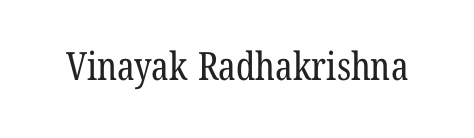
The words here are not underlined. Stems and bowls with no extra thickness — not bold. These lines are rendered in a variable-pitch font. The face used here is rendered with its standard letterfit. Each letter's strokes conclude with small projecting serifs.
